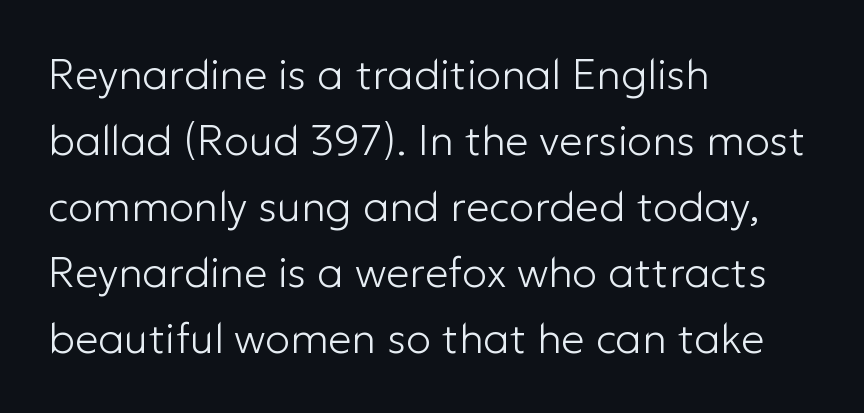
{"serif": "no", "italic": "no", "bold": "no", "weight": "light", "width": "normal", "stroke_contrast": "low", "x_height": "medium", "monospaced": "no", "underline": "no", "align": "left", "line_spacing": "normal", "line_spacing_ratio": 1.57, "letter_spacing": "normal", "letter_spacing_em": 0.0, "glyph_px": 42}
